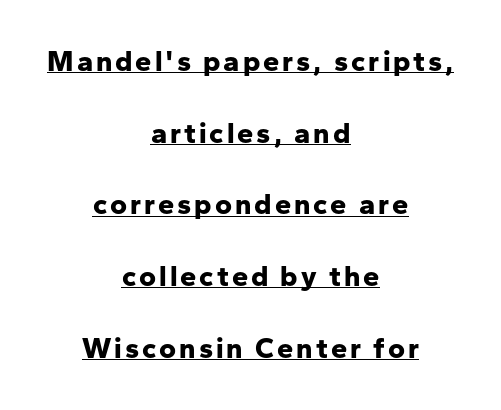
{"serif": "no", "italic": "no", "bold": "yes", "weight": "bold", "width": "normal", "stroke_contrast": "low", "x_height": "medium", "monospaced": "no", "underline": "yes", "align": "center", "line_spacing": "loose", "line_spacing_ratio": 2.47, "glyph_px": 29}
